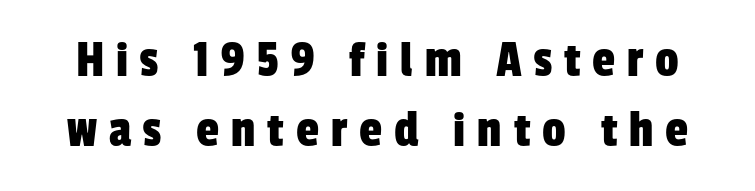
Q: Is the typeface a serif or a sans-serif typeface? A: Sans-serif.
Q: Is the text underlined? A: No.
Q: Is the spacing between letters normal or unusually wide? A: Unusually wide.
Q: Is the spacing between lines tight, normal or loose? A: Normal.
Q: Width (condensed, normal, or wide)? A: Condensed.
Q: Stroke contrast? A: Low.
Q: x-height? A: Medium.
Q: Monospaced? A: No.
